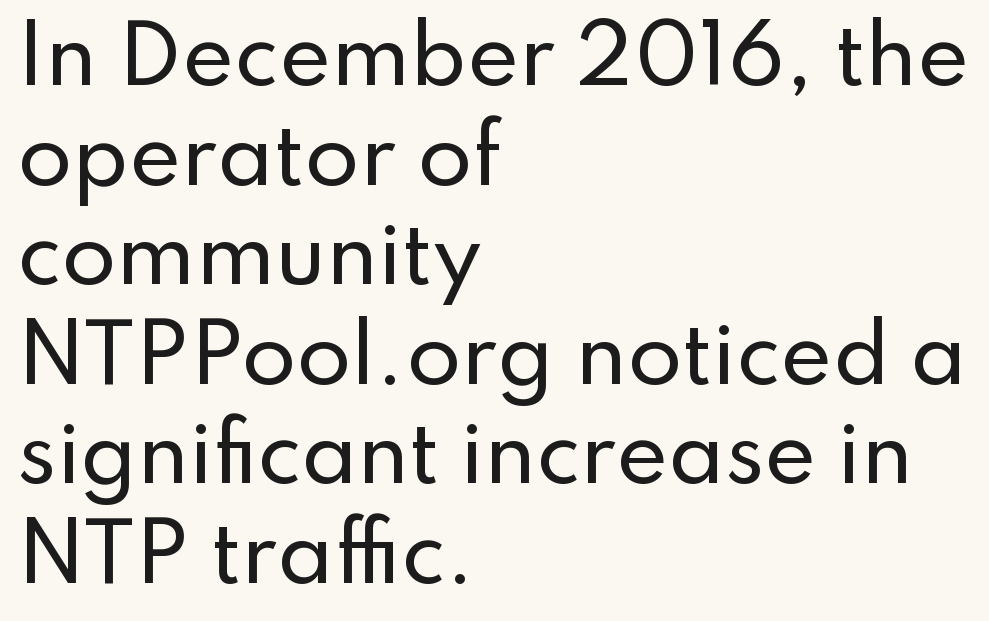
Q: Is the text italic (slanted)? A: No, it is upright.
Q: Is the typeface a serif or a sans-serif typeface? A: Sans-serif.
Q: Is the text underlined? A: No.
Q: How is the paragraph aligned? A: Left-aligned.
Q: Is the spacing between letters normal or unusually wide? A: Normal.
Q: Is the spacing between lines tight, normal or loose? A: Normal.
Q: Width (condensed, normal, or wide)? A: Normal.
Q: Stroke contrast? A: Low.
Q: x-height? A: Small.
Q: Monospaced? A: No.
